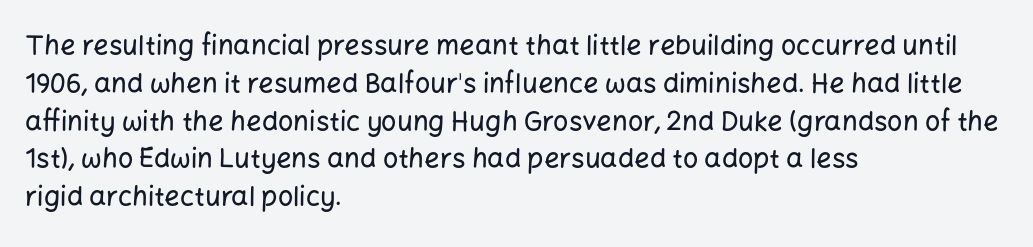
The ragged edge is on the right, which tells us the setting is flush left. Underline: absent. Does the leading feel generous? No, just average. The type is set solid horizontally, with unmodified tracking.
